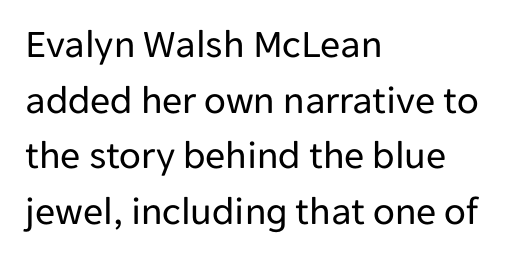
The lines in this sample share a left origin and differ only in where they stop. A typesetter would mark this as roman, not italic. The weight tops out at a normal text grade. This sample has the flowing, uneven cadence of proportional lettering.
